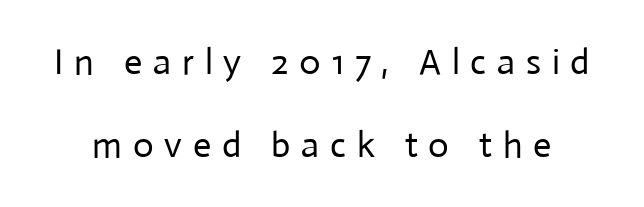
The image shows 36 px regular-weight sans-serif type, upright; set loose line spacing (2.3x), unusually wide letter spacing (+0.3 em), not underlined; low stroke contrast and a medium x-height.
